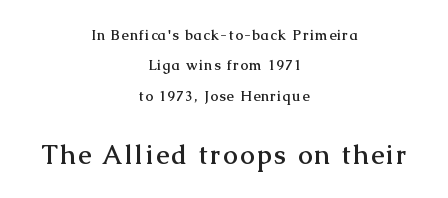
{"italic": "no", "bold": "yes", "underline": "no", "align": "center", "line_spacing": "loose", "line_spacing_ratio": 2.17, "larger_block": "second", "size_ratio": 1.86, "glyph_px": 26}
